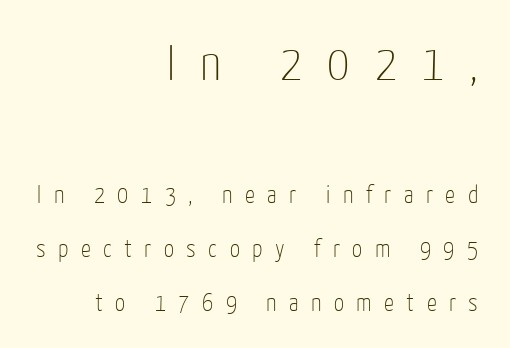
The string is rendered with underlining switched off. Rows of type keep a wide berth in the vertical direction. These lines are rendered in a variable-pitch font. Typographically, this falls in the sans-serif category. Caption: face not bold, strokes unweighted. It's the straight-up-and-down kind of type.
